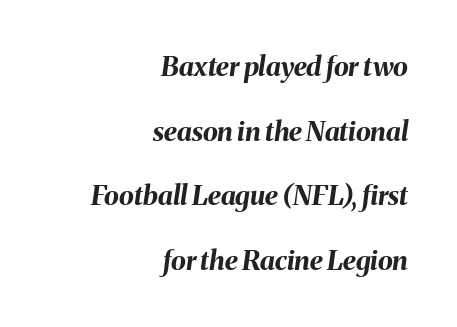
{"italic": "yes", "lean": "right", "slant_degrees": 8, "bold": "yes", "underline": "no", "align": "right", "line_spacing": "loose", "line_spacing_ratio": 2.39, "letter_spacing": "normal", "letter_spacing_em": 0.0, "glyph_px": 27}
